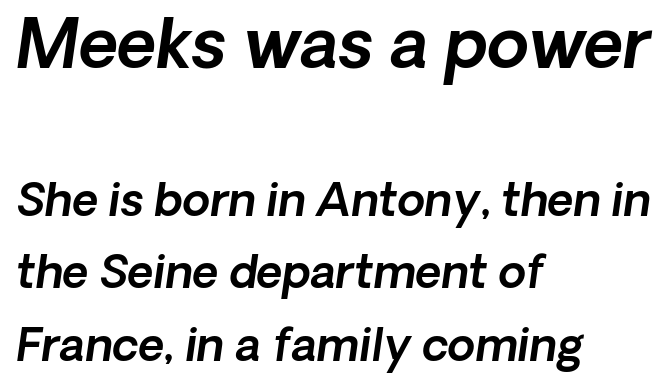
The image shows 68 px sans-serif type; set left-aligned, normal line spacing (1.62x), normal letter spacing, not underlined; the first (top) block is 1.51x larger; a medium x-height.
